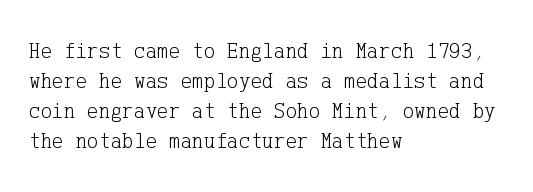
Q: Is the text bold? A: No.
Q: Is the text italic (slanted)? A: No, it is upright.
Q: Is the text underlined? A: No.
Q: How is the paragraph aligned? A: Left-aligned.
Q: Is the spacing between letters normal or unusually wide? A: Normal.
Q: Is the spacing between lines tight, normal or loose? A: Normal.
